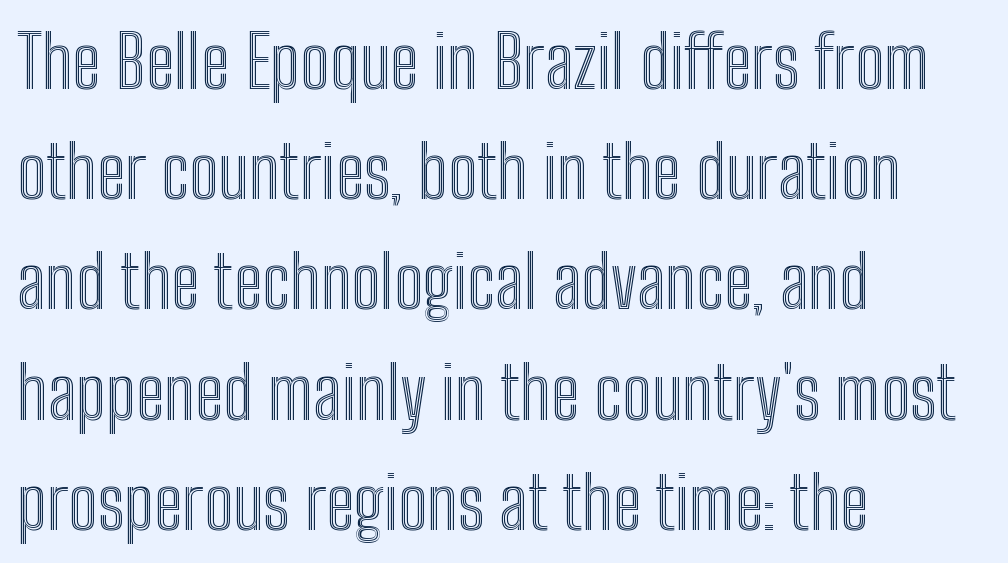
{"italic": "no", "width": "condensed", "x_height": "medium", "monospaced": "no", "underline": "no", "align": "left", "line_spacing": "normal", "line_spacing_ratio": 1.51, "letter_spacing": "normal", "letter_spacing_em": 0.0, "glyph_px": 73}
